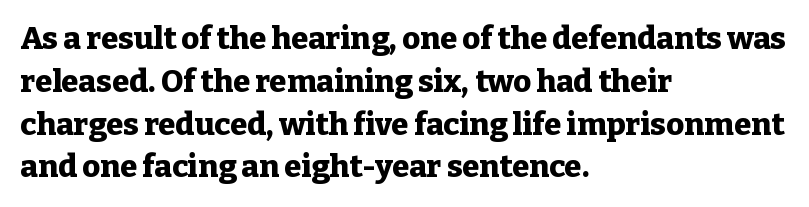
Serifs: yes, visible at the terminals of the letterforms. Posture: straight, roman, zero tilt. Vertical spacing — default. You could call the tracking neutral — neither tight nor loose.
